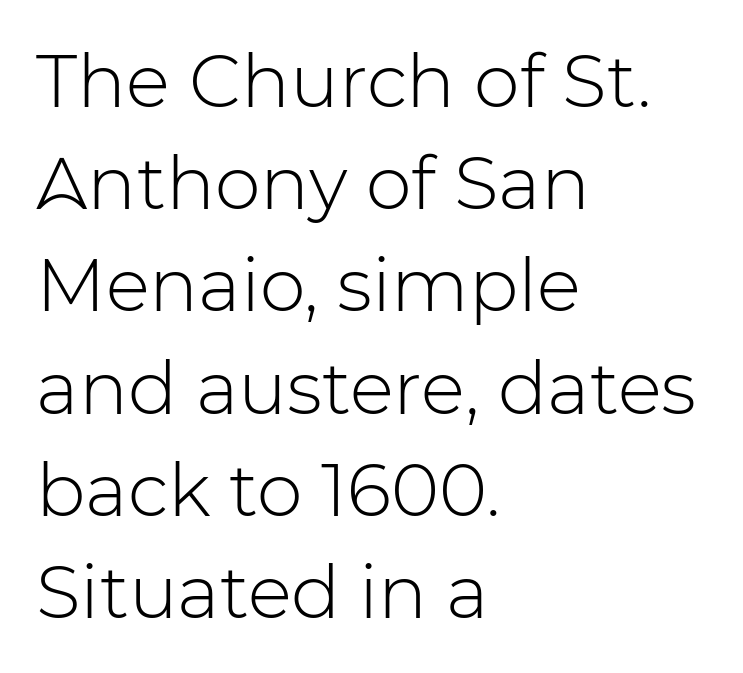
{"serif": "no", "italic": "no", "bold": "no", "weight": "light", "width": "normal", "stroke_contrast": "low", "x_height": "medium", "monospaced": "no", "underline": "no", "align": "left", "line_spacing": "normal", "line_spacing_ratio": 1.4, "letter_spacing": "normal", "letter_spacing_em": 0.0, "glyph_px": 73}
